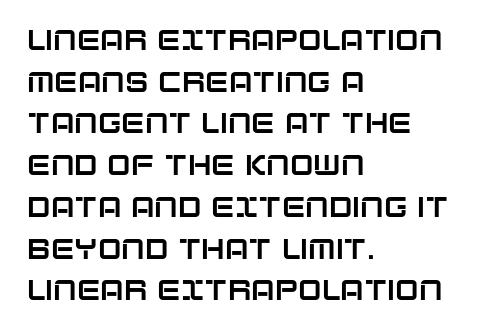
The image shows 28 px sans-serif type, upright; set left-aligned, normal line spacing (1.49x), normal letter spacing, not underlined; low stroke contrast and a large x-height.
